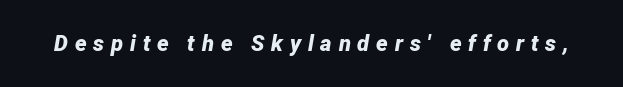
{"italic": "yes", "lean": "right", "slant_degrees": 12, "bold": "yes", "underline": "no", "letter_spacing": "wide", "letter_spacing_em": 0.31, "glyph_px": 22}
